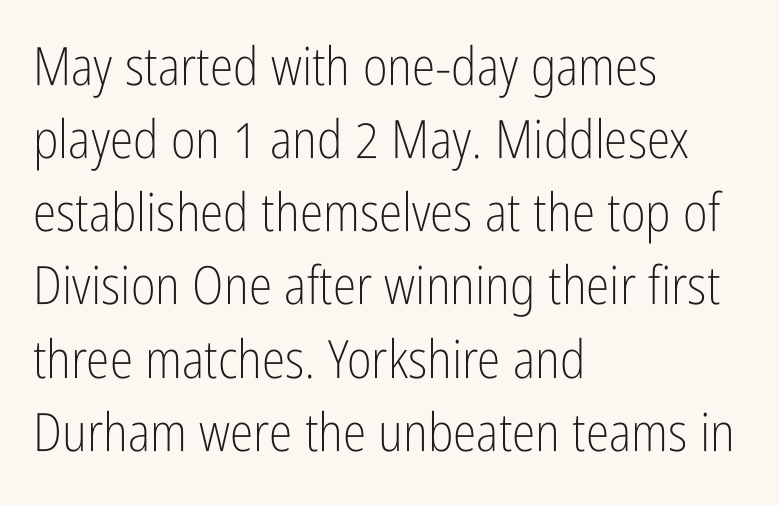
{"serif": "no", "italic": "no", "bold": "no", "weight": "light", "width": "condensed", "stroke_contrast": "low", "x_height": "medium", "monospaced": "no", "underline": "no", "align": "left", "line_spacing": "normal", "line_spacing_ratio": 1.38, "letter_spacing": "normal", "letter_spacing_em": 0.0, "glyph_px": 53}
